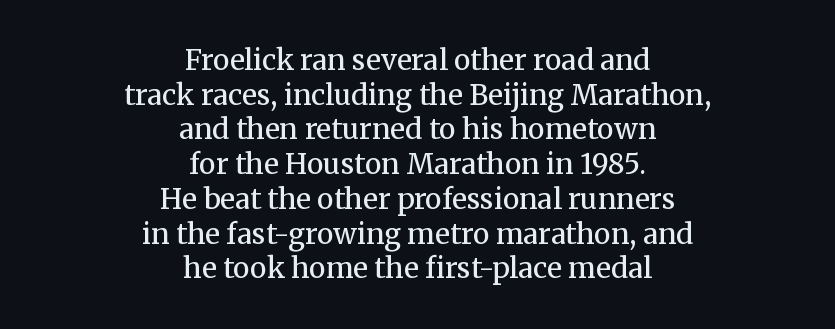
Q: Is the text bold? A: No.
Q: Is the text italic (slanted)? A: No, it is upright.
Q: Is the typeface a serif or a sans-serif typeface? A: Serif.
Q: Is the text underlined? A: No.
Q: How is the paragraph aligned? A: Centered.
Q: Is the spacing between letters normal or unusually wide? A: Normal.
Q: Width (condensed, normal, or wide)? A: Normal.
Q: Stroke contrast? A: Medium.
Q: x-height? A: Medium.
Q: Monospaced? A: No.
